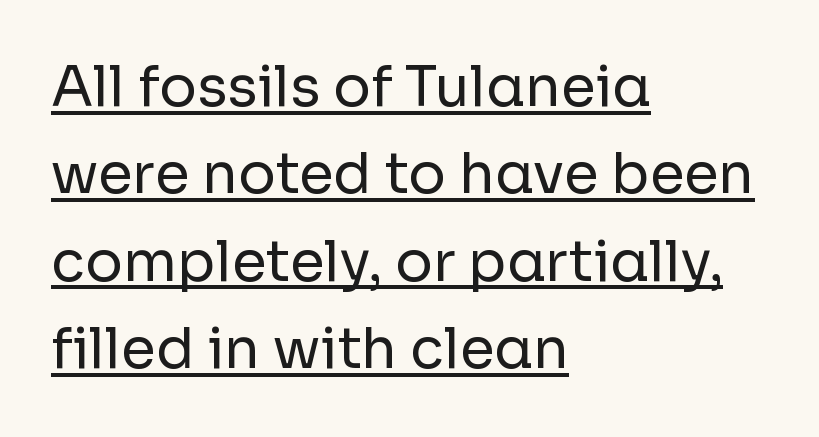
Q: Is the text bold? A: No.
Q: Is the text italic (slanted)? A: No, it is upright.
Q: Is the typeface a serif or a sans-serif typeface? A: Sans-serif.
Q: Is the text underlined? A: Yes.
Q: How is the paragraph aligned? A: Left-aligned.
Q: Is the spacing between letters normal or unusually wide? A: Normal.
Q: Is the spacing between lines tight, normal or loose? A: Normal.
Q: Width (condensed, normal, or wide)? A: Normal.
Q: Stroke contrast? A: Low.
Q: x-height? A: Medium.
Q: Monospaced? A: No.
